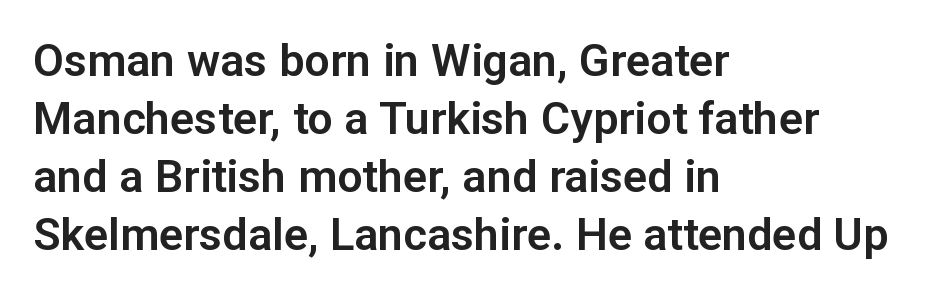
{"serif": "no", "italic": "no", "width": "normal", "stroke_contrast": "low", "x_height": "medium", "monospaced": "no", "underline": "no", "align": "left", "line_spacing": "normal", "line_spacing_ratio": 1.29, "letter_spacing": "normal", "letter_spacing_em": 0.0, "glyph_px": 45}
